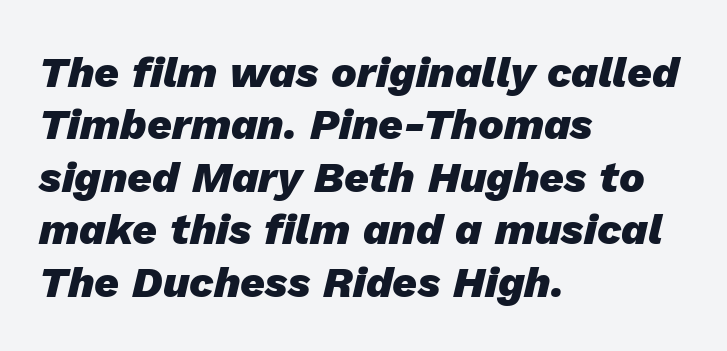
The image shows 43 px heavy type, italic (leaning right); set left-aligned, line spacing 1.22x, normal letter spacing, not underlined; low stroke contrast and a medium x-height.
